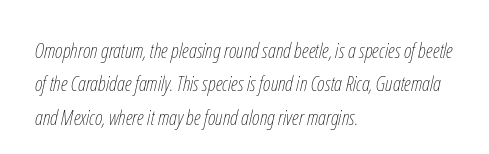
{"italic": "yes", "lean": "right", "slant_degrees": 12, "bold": "no", "underline": "no", "align": "left", "line_spacing": "normal", "line_spacing_ratio": 1.59, "letter_spacing": "normal", "letter_spacing_em": 0.0, "glyph_px": 21}
